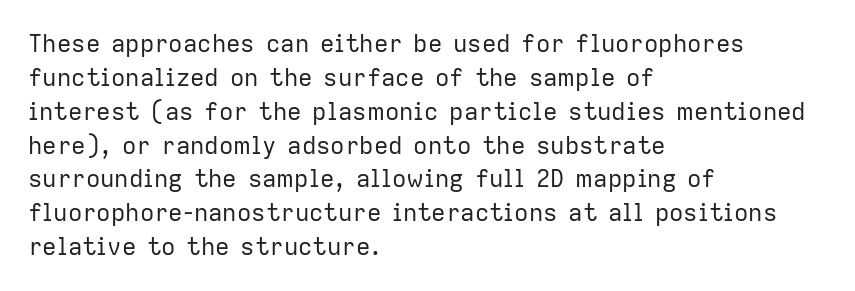
Q: Is the text bold? A: No.
Q: Is the text italic (slanted)? A: No, it is upright.
Q: Is the text underlined? A: No.
Q: How is the paragraph aligned? A: Left-aligned.
Q: Is the spacing between letters normal or unusually wide? A: Normal.
Q: Is the spacing between lines tight, normal or loose? A: Normal.
